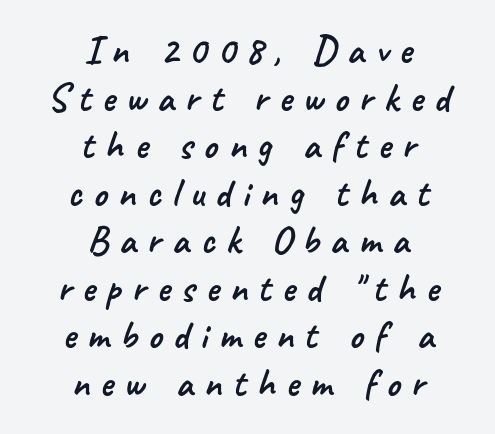
{"serif": "no", "width": "normal", "stroke_contrast": "low", "x_height": "small", "monospaced": "no", "underline": "no", "align": "center", "line_spacing_ratio": 1.22, "letter_spacing": "wide", "letter_spacing_em": 0.28, "glyph_px": 39}
